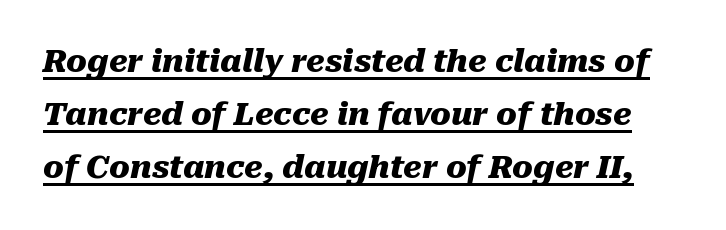
The image shows 31 px heavy type, italic (leaning right); set line spacing 1.71x, normal letter spacing, underlined; medium stroke contrast and a medium x-height.
